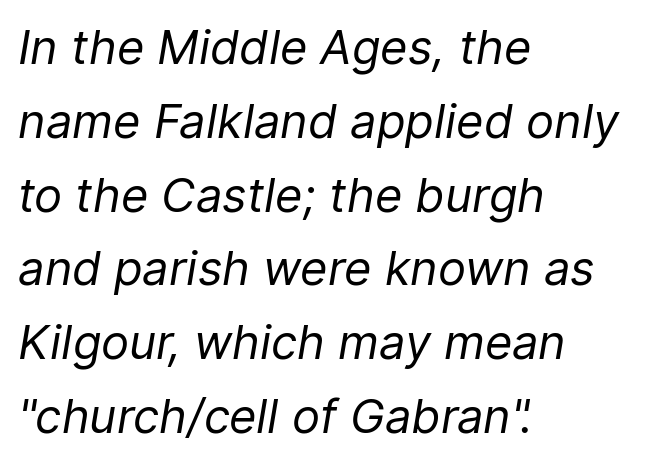
{"italic": "yes", "lean": "right", "slant_degrees": 9, "bold": "no", "weight": "regular", "width": "normal", "stroke_contrast": "low", "x_height": "medium", "monospaced": "no", "underline": "no", "align": "left", "line_spacing": "normal", "line_spacing_ratio": 1.57, "letter_spacing": "normal", "letter_spacing_em": 0.0, "glyph_px": 47}
